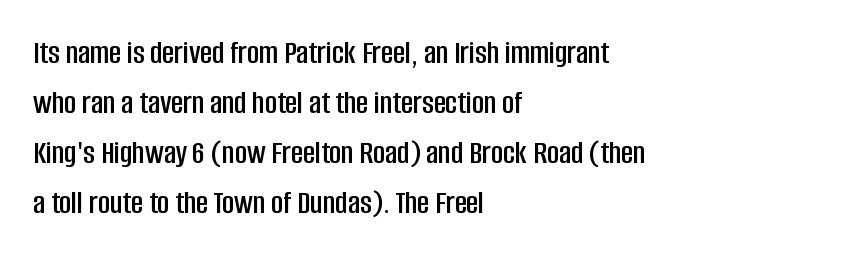
{"serif": "no", "italic": "no", "width": "condensed", "stroke_contrast": "low", "x_height": "large", "monospaced": "no", "underline": "no", "align": "left", "line_spacing": "normal", "line_spacing_ratio": 1.52, "letter_spacing": "normal", "letter_spacing_em": 0.0, "glyph_px": 33}
